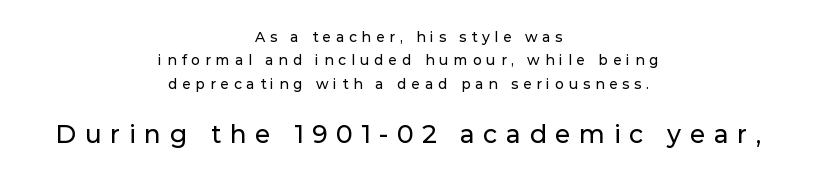
{"italic": "no", "underline": "no", "align": "center", "line_spacing": "normal", "line_spacing_ratio": 1.67, "letter_spacing": "wide", "letter_spacing_em": 0.34, "larger_block": "second", "size_ratio": 1.79, "glyph_px": 25}
